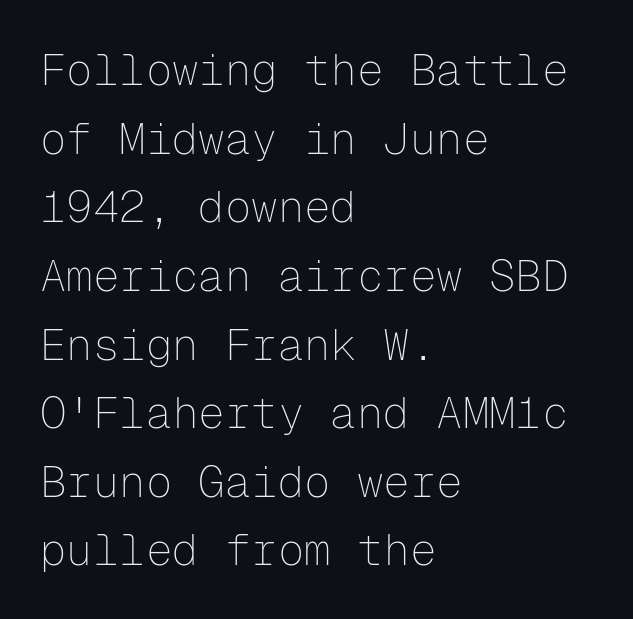
The image shows 44 px thin sans-serif type, upright, monospaced; set left-aligned, normal line spacing (1.56x), normal letter spacing, not underlined; low stroke contrast and a medium x-height.
